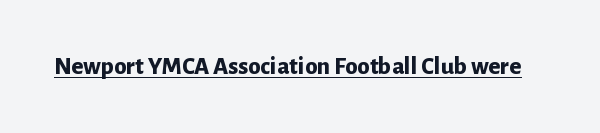
{"italic": "no", "bold": "yes", "underline": "yes", "letter_spacing": "normal", "letter_spacing_em": 0.0, "glyph_px": 25}
